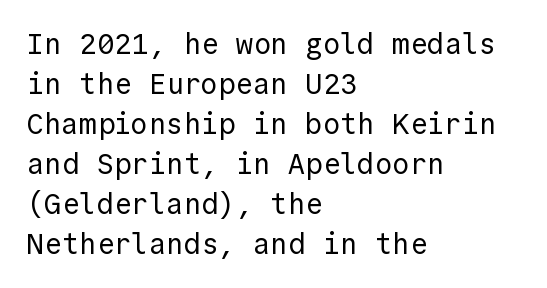
Q: Is the text bold? A: No.
Q: Is the text italic (slanted)? A: No, it is upright.
Q: Is the typeface a serif or a sans-serif typeface? A: Sans-serif.
Q: Is the text underlined? A: No.
Q: How is the paragraph aligned? A: Left-aligned.
Q: Is the spacing between letters normal or unusually wide? A: Normal.
Q: Is the spacing between lines tight, normal or loose? A: Normal.
Q: Width (condensed, normal, or wide)? A: Normal.
Q: x-height? A: Medium.
Q: Monospaced? A: Yes.
